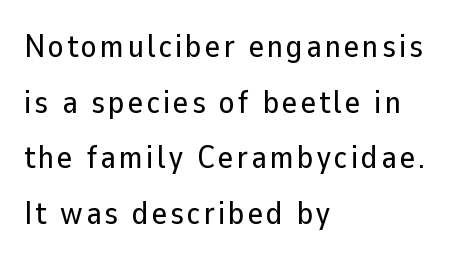
The image shows 32 px sans-serif type, upright; set left-aligned, line spacing 1.74x, not underlined; low stroke contrast and a medium x-height.
